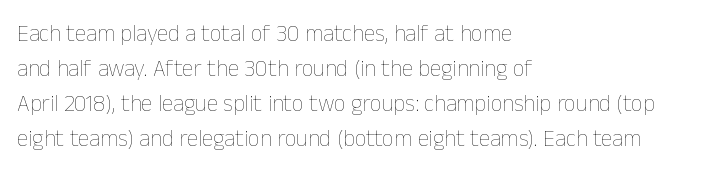
Q: Is the text bold? A: No.
Q: Is the text italic (slanted)? A: No, it is upright.
Q: Is the text underlined? A: No.
Q: How is the paragraph aligned? A: Left-aligned.
Q: Is the spacing between letters normal or unusually wide? A: Normal.
Q: Is the spacing between lines tight, normal or loose? A: Normal.
